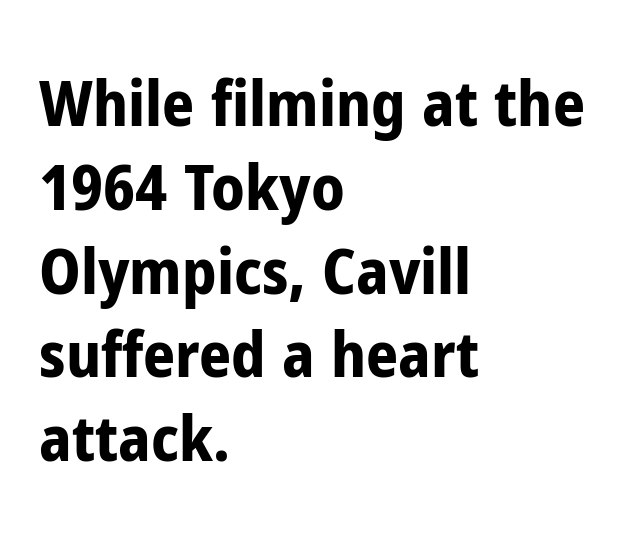
{"serif": "no", "italic": "no", "bold": "yes", "weight": "bold", "width": "condensed", "stroke_contrast": "low", "x_height": "medium", "monospaced": "no", "underline": "no", "align": "left", "line_spacing": "normal", "line_spacing_ratio": 1.33, "letter_spacing": "normal", "letter_spacing_em": 0.0, "glyph_px": 63}
